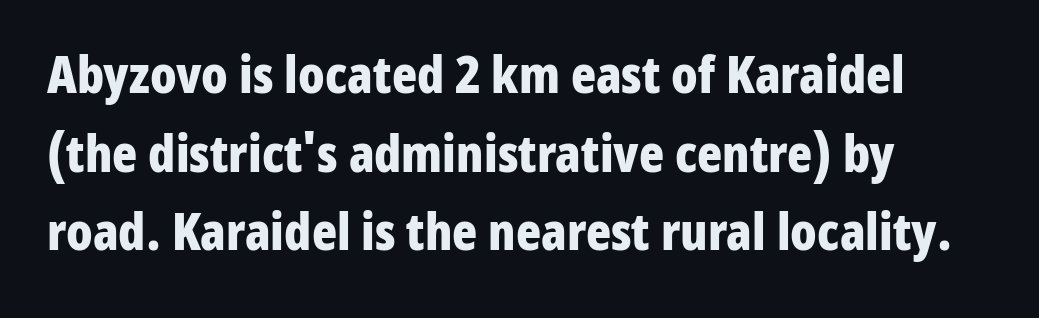
{"serif": "no", "italic": "no", "bold": "yes", "weight": "bold", "width": "condensed", "stroke_contrast": "low", "x_height": "medium", "monospaced": "no", "underline": "no", "align": "left", "line_spacing": "normal", "line_spacing_ratio": 1.51, "letter_spacing": "normal", "letter_spacing_em": 0.0, "glyph_px": 52}
